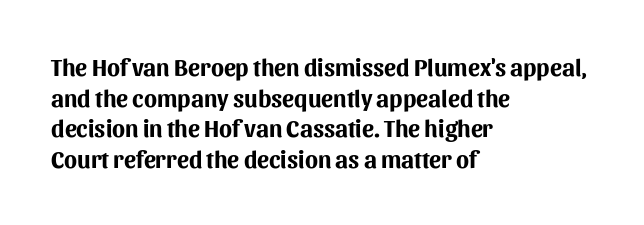
Summary of weight: heavy, a full bold. Tracking value appears to be zero — textbook default spacing. No italicization has been applied; the sample stays upright. The words here are not underlined. A normal amount of white space separates one row of letters from the next.
